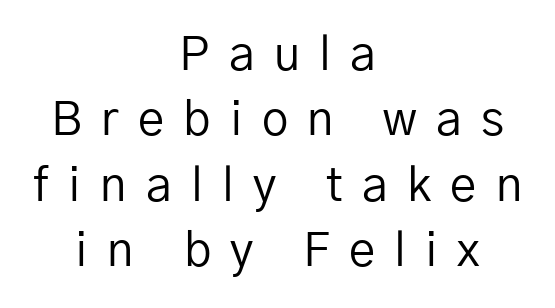
The image shows 47 px regular-weight sans-serif type, upright; set centered, normal line spacing (1.39x), unusually wide letter spacing (+0.41 em), not underlined; low stroke contrast and a medium x-height.
